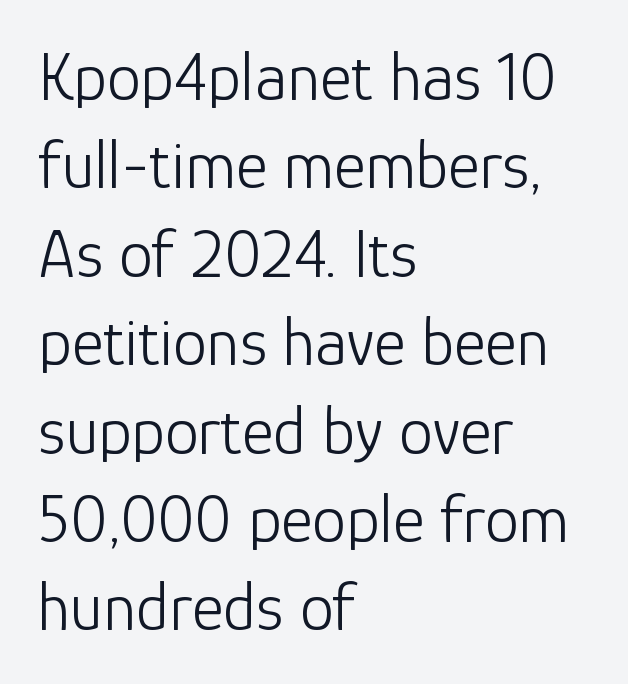
The image shows 68 px light sans-serif type, upright; set left-aligned, normal line spacing (1.3x), normal letter spacing, not underlined; low stroke contrast and a medium x-height.
